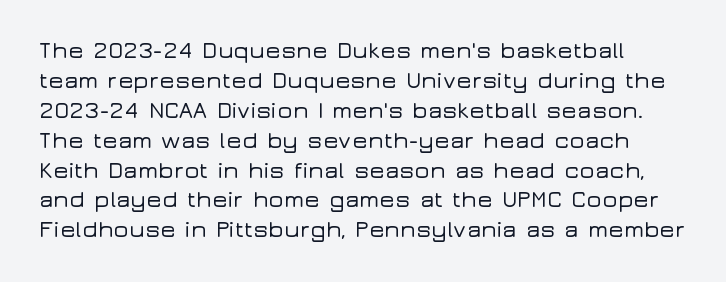
{"italic": "no", "underline": "no", "line_spacing": "normal", "line_spacing_ratio": 1.3, "letter_spacing": "normal", "letter_spacing_em": 0.0, "glyph_px": 23}
